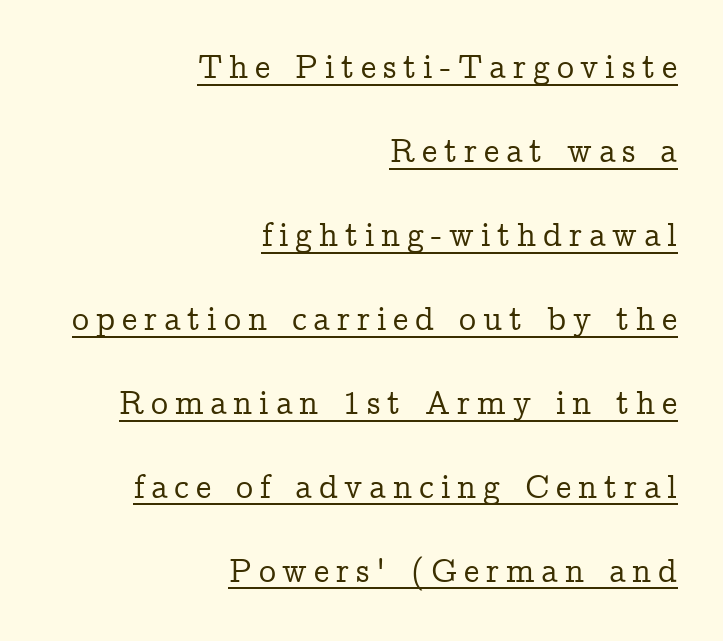
{"serif": "yes", "italic": "no", "width": "normal", "stroke_contrast": "low", "x_height": "medium", "monospaced": "no", "underline": "yes", "align": "right", "line_spacing": "loose", "line_spacing_ratio": 2.47, "letter_spacing": "wide", "letter_spacing_em": 0.2, "glyph_px": 34}
